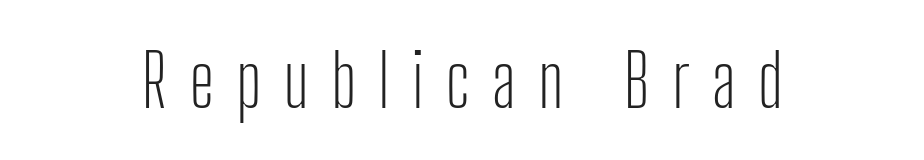
Q: Is the text bold? A: No.
Q: Is the text italic (slanted)? A: No, it is upright.
Q: Is the typeface a serif or a sans-serif typeface? A: Sans-serif.
Q: Is the text underlined? A: No.
Q: Is the spacing between letters normal or unusually wide? A: Unusually wide.
Q: Width (condensed, normal, or wide)? A: Condensed.
Q: Stroke contrast? A: Low.
Q: x-height? A: Medium.
Q: Monospaced? A: No.
